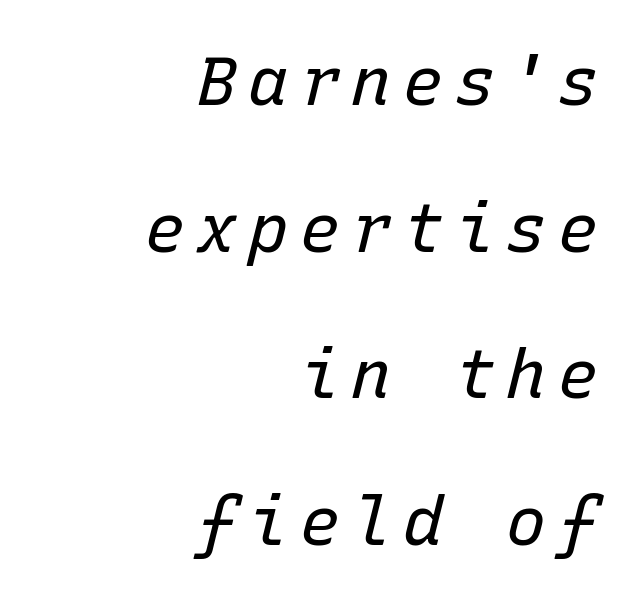
Q: Is the text bold? A: No.
Q: Is the text italic (slanted)? A: Yes, it leans right by about 15 degrees.
Q: Is the text underlined? A: No.
Q: How is the paragraph aligned? A: Right-aligned.
Q: Is the spacing between lines tight, normal or loose? A: Loose.
Q: Width (condensed, normal, or wide)? A: Normal.
Q: Stroke contrast? A: Low.
Q: x-height? A: Medium.
Q: Monospaced? A: Yes.
